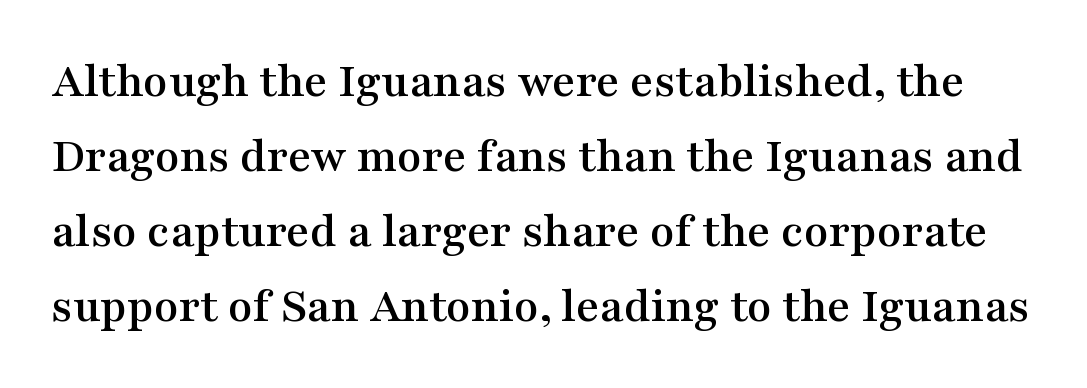
Think of a printed novel: that variable character pitch is what you see here. This sample keeps an unexceptional amount of space between lines. Nobody drew a line under any word here. Unlike italic type, these characters show no tilt at all. I'd call this a serif setting — the letters wear small feet.
